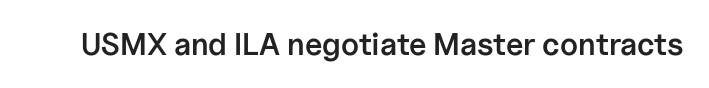
The space directly below the letters is spotless. The letters advance in unequal steps, a hallmark of proportional type. Look at the stroke-to-counter ratio: somewhat heavy, a semibold. Glyph-to-glyph distance matches everyday printed text.
